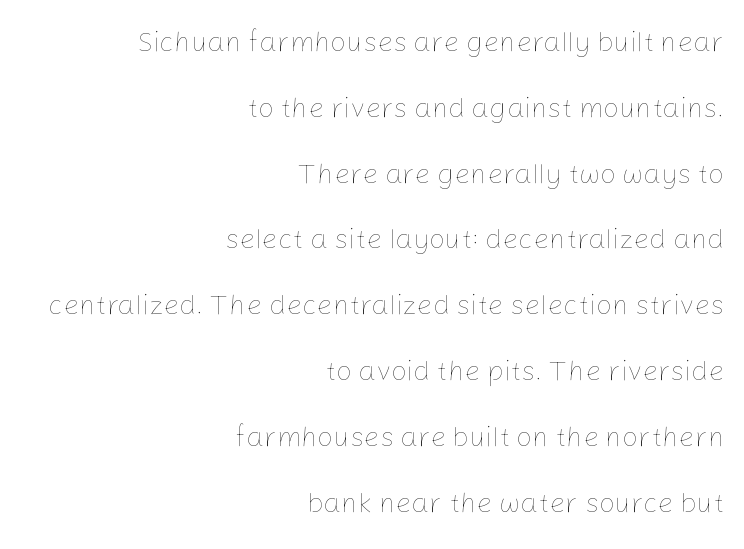
The image shows 28 px thin type, upright; set right-aligned, loose line spacing (2.35x), normal letter spacing, not underlined; low stroke contrast and a medium x-height.
